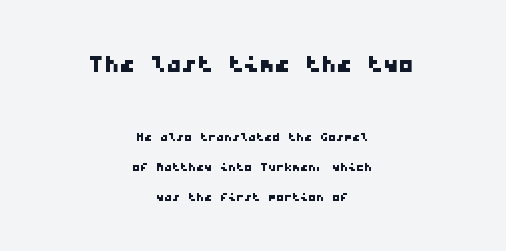
{"serif": "no", "width": "wide", "stroke_contrast": "low", "x_height": "medium", "monospaced": "yes", "underline": "no", "align": "center", "line_spacing_ratio": 1.87, "letter_spacing": "normal", "letter_spacing_em": 0.0, "larger_block": "first", "size_ratio": 1.94, "glyph_px": 31}
